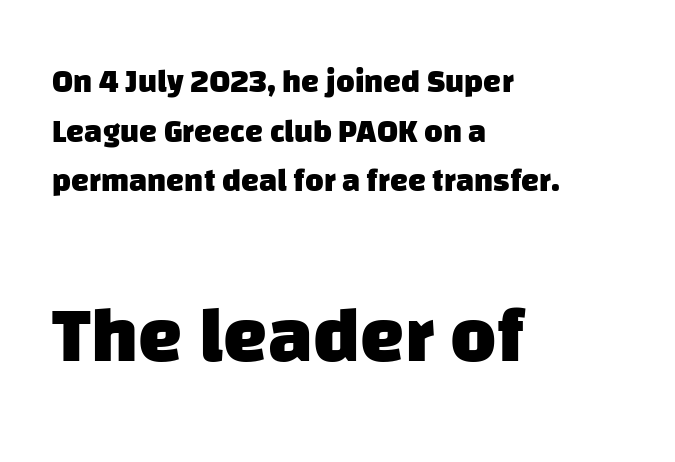
{"serif": "no", "bold": "yes", "weight": "heavy", "width": "normal", "stroke_contrast": "low", "x_height": "large", "monospaced": "no", "underline": "no", "align": "left", "line_spacing": "normal", "line_spacing_ratio": 1.55, "letter_spacing": "normal", "letter_spacing_em": 0.0, "larger_block": "second", "size_ratio": 2.47, "glyph_px": 79}
